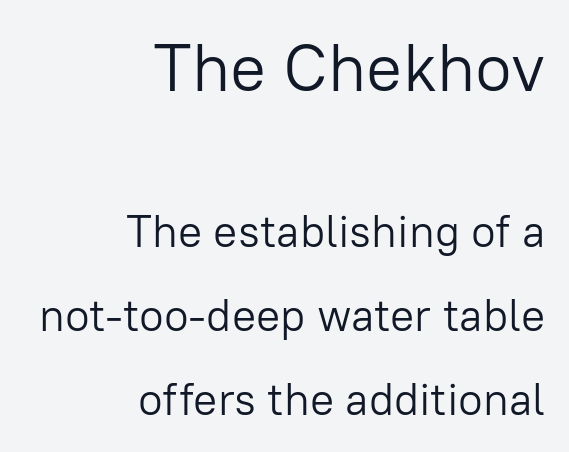
{"serif": "no", "italic": "no", "bold": "no", "weight": "light", "width": "normal", "stroke_contrast": "low", "x_height": "medium", "monospaced": "no", "underline": "no", "align": "right", "line_spacing_ratio": 1.86, "letter_spacing": "normal", "letter_spacing_em": 0.0, "larger_block": "first", "size_ratio": 1.49, "glyph_px": 67}
